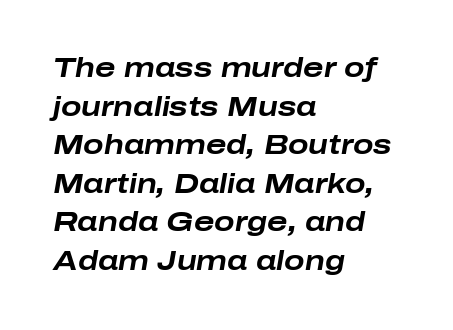
The image shows 27 px bold type, italic (leaning right); set left-aligned, normal line spacing (1.43x), normal letter spacing, not underlined.
